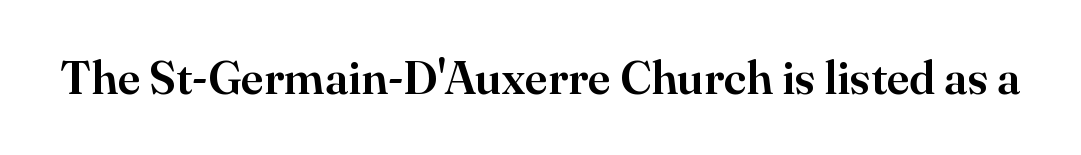
This is serif lettering, the kind often seen in printed books. The letters stand straight up with perfectly vertical stems. Letters rest on an invisible, unmarked baseline. Short note: letters normally spaced. The letters advance in unequal steps, a hallmark of proportional type.
